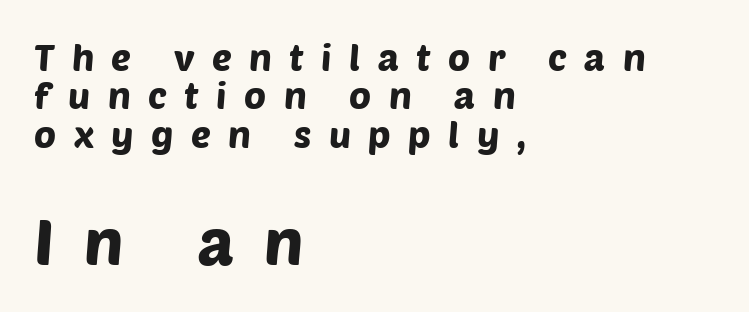
{"serif": "no", "width": "normal", "stroke_contrast": "low", "x_height": "large", "monospaced": "no", "underline": "no", "align": "left", "line_spacing": "tight", "line_spacing_ratio": 1.04, "letter_spacing": "wide", "letter_spacing_em": 0.47, "larger_block": "second", "size_ratio": 1.73, "glyph_px": 64}
